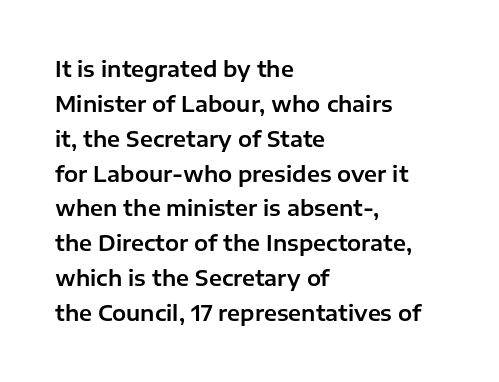
The image shows 21 px text type, upright; set left-aligned, normal line spacing (1.66x), normal letter spacing, not underlined.
